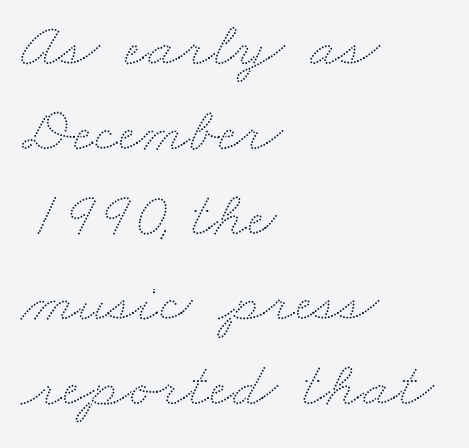
The image shows 64 px wide type; set left-aligned, normal line spacing (1.33x), normal letter spacing, not underlined; low stroke contrast and a small x-height.
